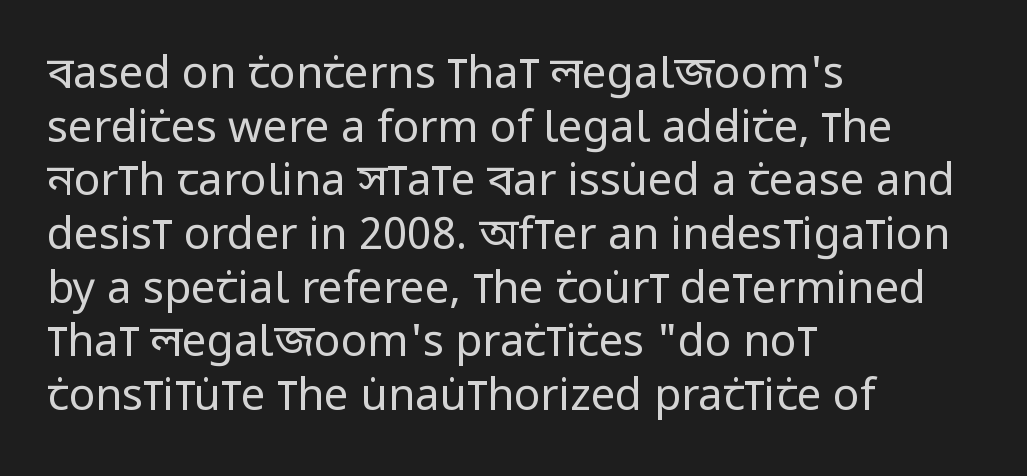
{"serif": "no", "italic": "no", "bold": "no", "weight": "regular", "width": "condensed", "stroke_contrast": "low", "x_height": "large", "monospaced": "no", "underline": "no", "align": "left", "line_spacing_ratio": 1.22, "letter_spacing": "normal", "letter_spacing_em": 0.0, "glyph_px": 44}
